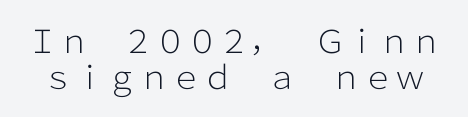
{"serif": "no", "italic": "no", "bold": "no", "weight": "light", "width": "normal", "stroke_contrast": "low", "x_height": "medium", "monospaced": "no", "underline": "no", "line_spacing": "tight", "line_spacing_ratio": 1.11, "letter_spacing": "normal", "letter_spacing_em": 0.0, "glyph_px": 32}
